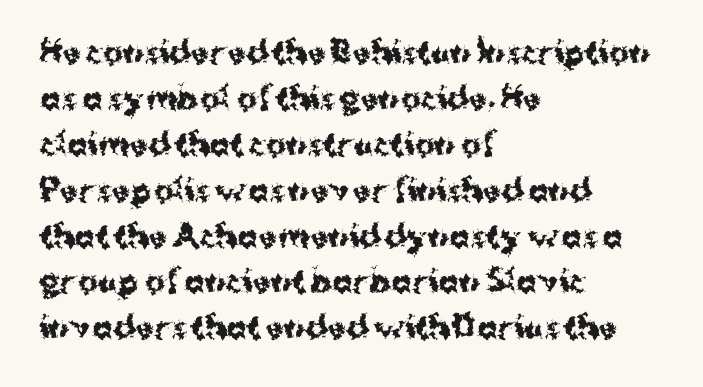
The image shows 30 px bold sans-serif type, upright; set left-aligned, normal line spacing (1.53x), normal letter spacing, not underlined; medium stroke contrast and a medium x-height.
